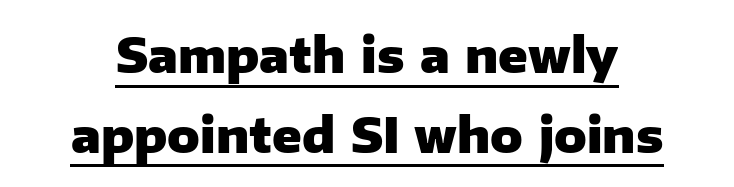
The image shows 48 px heavy sans-serif type, upright; set normal line spacing (1.66x), normal letter spacing, underlined; low stroke contrast and a medium x-height.
